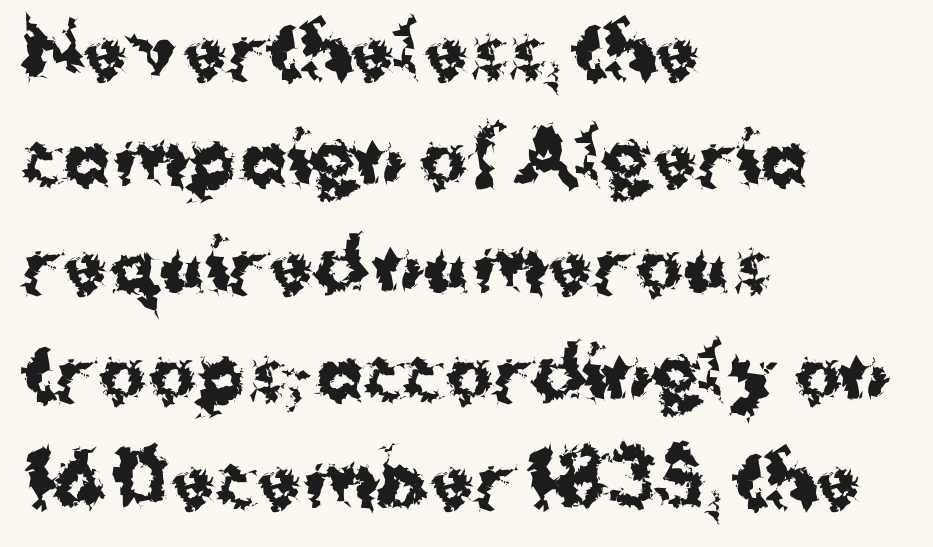
The image shows 71 px bold sans-serif type, upright; set left-aligned, normal line spacing (1.51x), normal letter spacing, not underlined; medium stroke contrast and a medium x-height.
